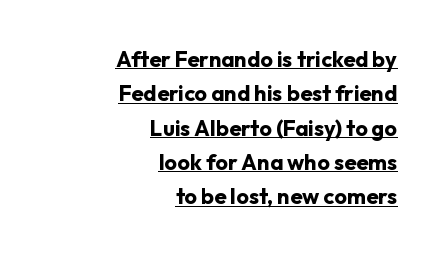
The compositor pushed each line to the right boundary. A roman cut, with each character standing at attention. This block has exactly the height ordinary leading produces. This is underlined copy, the kind a proofreader might mark for attention. Does extra space separate the letters? No, they use regular spacing.
